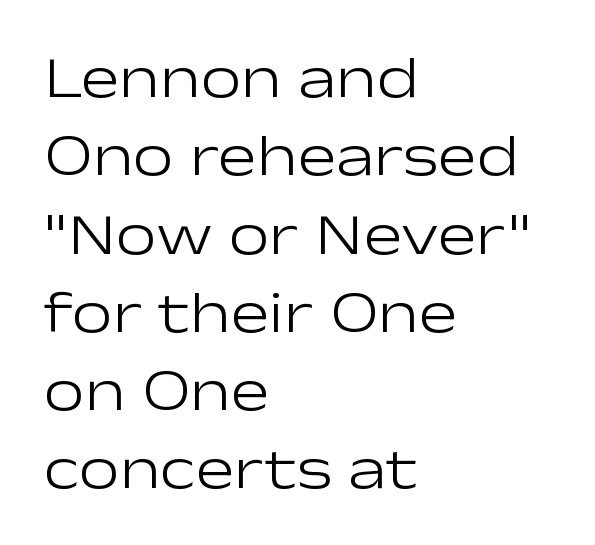
The image shows 58 px light, wide sans-serif type, upright; set left-aligned, normal line spacing (1.35x), normal letter spacing, not underlined; low stroke contrast and a medium x-height.
